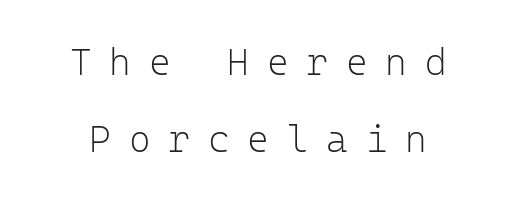
The image shows 37 px light sans-serif type, upright, monospaced; set loose line spacing (2.09x), unusually wide letter spacing (+0.48 em), not underlined; low stroke contrast and a medium x-height.
